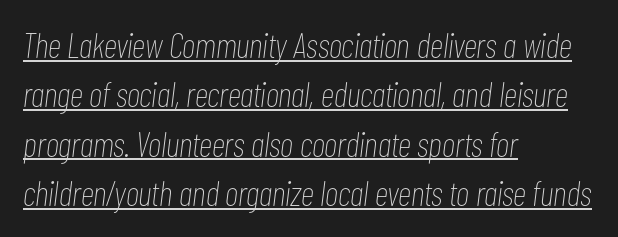
The image shows 35 px thin, condensed type, italic (leaning right); set left-aligned, normal line spacing (1.41x), normal letter spacing, underlined; low stroke contrast and a medium x-height.
